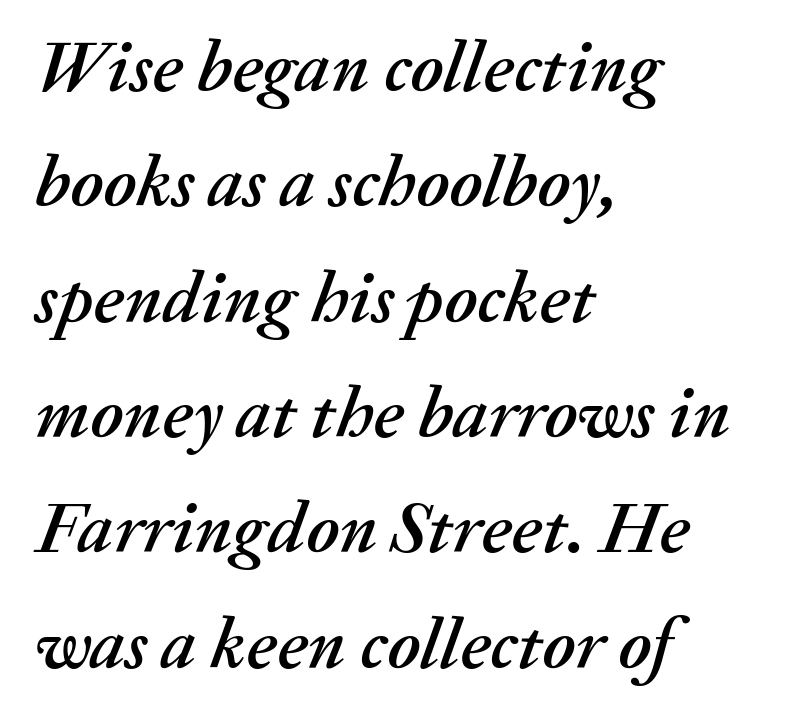
The image shows 73 px text type, italic (leaning right); set left-aligned, normal line spacing (1.58x), normal letter spacing, not underlined; medium stroke contrast and a medium x-height.
